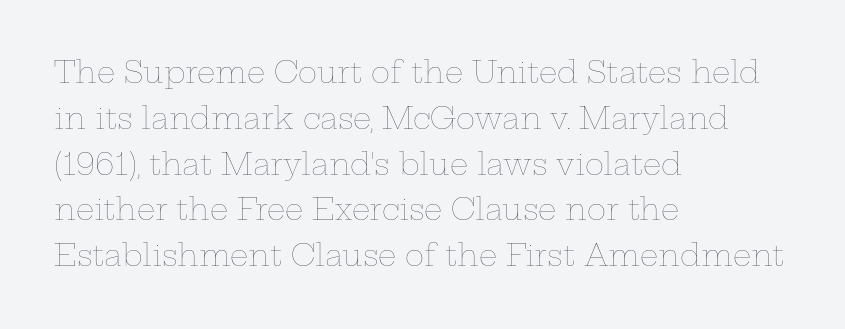
The image shows 29 px thin, wide type, upright; set left-aligned, normal line spacing (1.58x), normal letter spacing, not underlined; low stroke contrast and a medium x-height.
